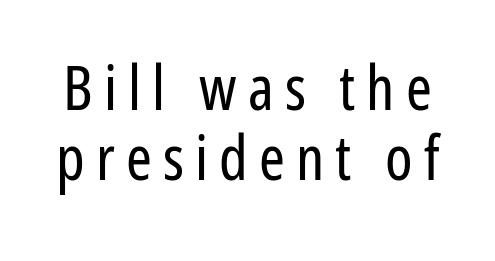
Q: Is the text bold? A: No.
Q: Is the text italic (slanted)? A: No, it is upright.
Q: Is the typeface a serif or a sans-serif typeface? A: Sans-serif.
Q: Is the text underlined? A: No.
Q: Is the spacing between lines tight, normal or loose? A: Tight.
Q: Width (condensed, normal, or wide)? A: Condensed.
Q: Stroke contrast? A: Low.
Q: x-height? A: Medium.
Q: Monospaced? A: No.
